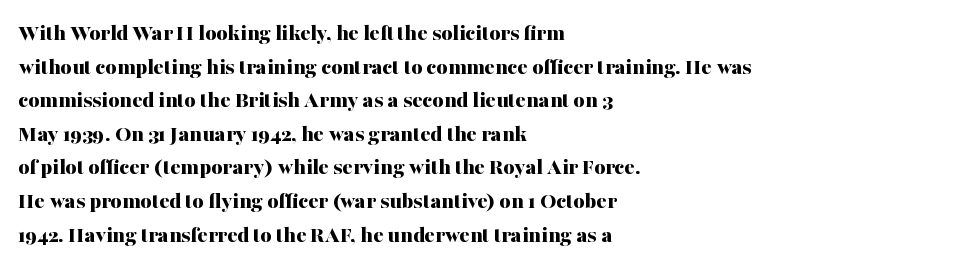
Q: Is the text bold? A: Yes.
Q: Is the text italic (slanted)? A: No, it is upright.
Q: Is the text underlined? A: No.
Q: How is the paragraph aligned? A: Left-aligned.
Q: Is the spacing between letters normal or unusually wide? A: Normal.
Q: Is the spacing between lines tight, normal or loose? A: Normal.
